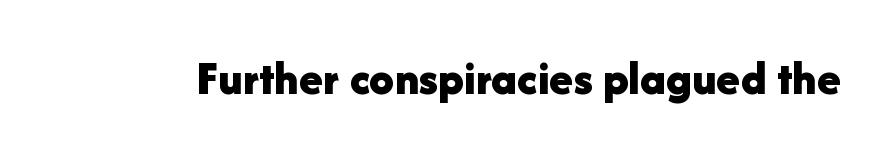
Q: Is the text bold? A: Yes.
Q: Is the text italic (slanted)? A: No, it is upright.
Q: Is the typeface a serif or a sans-serif typeface? A: Sans-serif.
Q: Is the text underlined? A: No.
Q: Is the spacing between letters normal or unusually wide? A: Normal.
Q: Width (condensed, normal, or wide)? A: Normal.
Q: Stroke contrast? A: Low.
Q: x-height? A: Medium.
Q: Monospaced? A: No.
